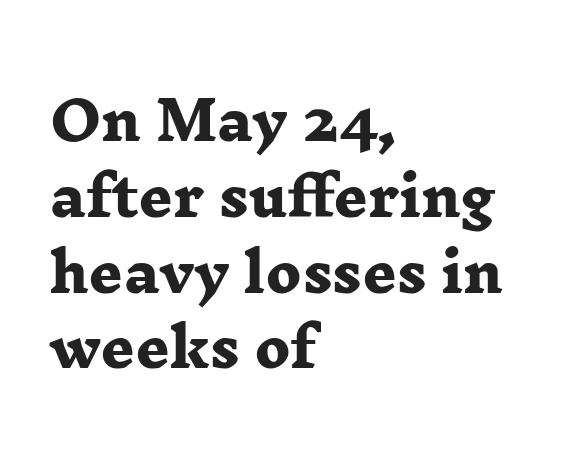
The image shows 53 px heavy, wide serif type; set left-aligned, normal line spacing (1.43x), normal letter spacing, not underlined; low stroke contrast and a medium x-height.
